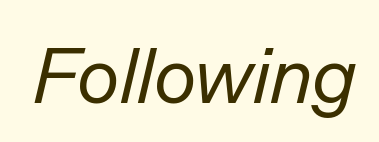
Q: Is the text bold? A: No.
Q: Is the text italic (slanted)? A: Yes, it leans right by about 13 degrees.
Q: Is the text underlined? A: No.
Q: Is the spacing between letters normal or unusually wide? A: Normal.
Q: Width (condensed, normal, or wide)? A: Normal.
Q: Stroke contrast? A: Low.
Q: x-height? A: Medium.
Q: Monospaced? A: No.
